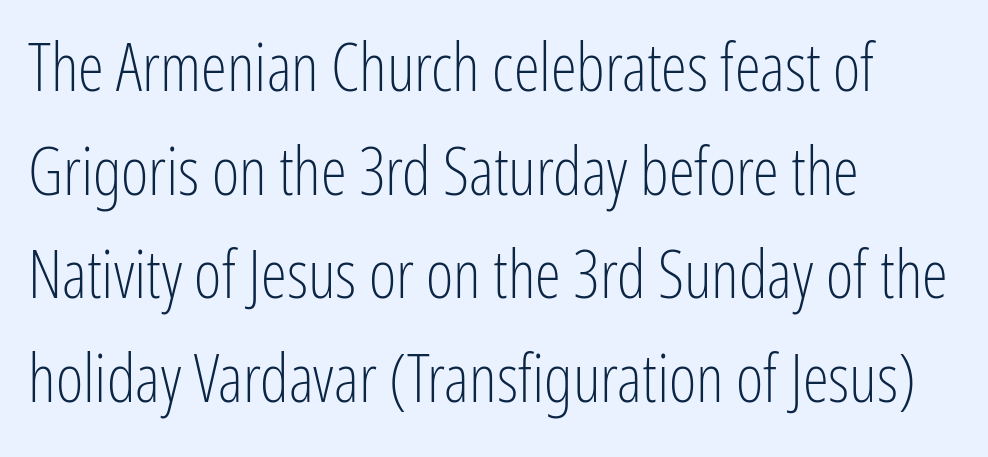
The designer left line spacing at the default. Italic? Not at all — the glyphs are vertical. Here the designer chose a conventional face with non-uniform glyph widths. Standard letterfit; no display-style spreading of the glyphs.
